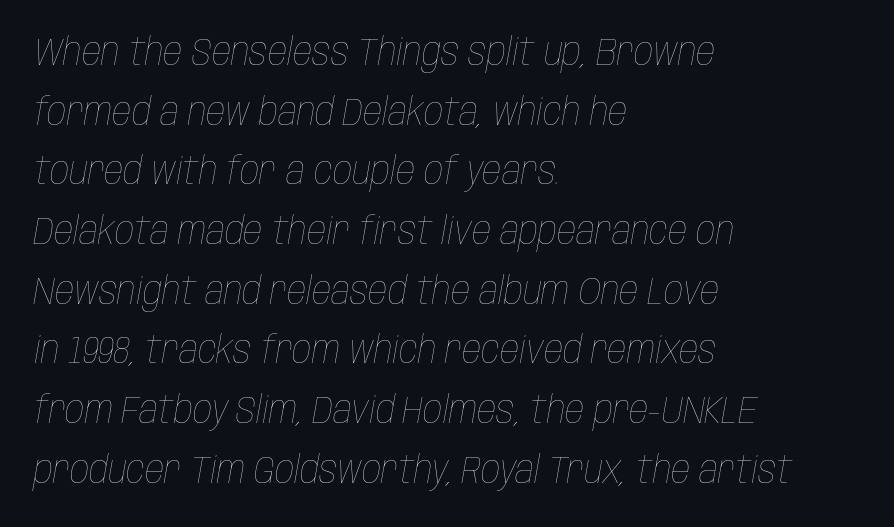
Each line starts at the same left margin while the right side varies. This block has exactly the height ordinary leading produces. What stands out about the letter spacing? Nothing — it is the standard amount. Would a proofreader flag this as italicized? Yes. Anything drawn beneath the words? Only blank space.
